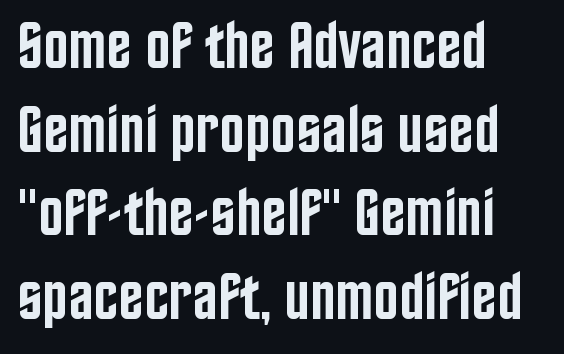
The image shows 67 px semibold, condensed sans-serif type, upright; set left-aligned, normal line spacing (1.25x), normal letter spacing, not underlined; low stroke contrast and a large x-height.
